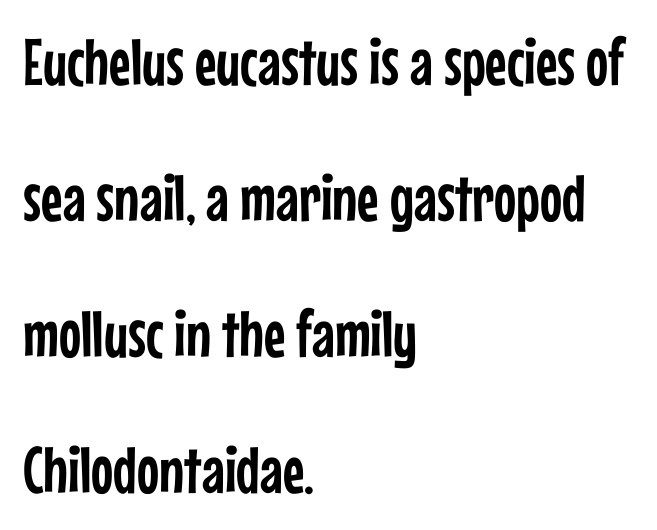
{"serif": "no", "italic": "no", "width": "condensed", "stroke_contrast": "low", "x_height": "medium", "monospaced": "no", "underline": "no", "align": "left", "line_spacing": "loose", "line_spacing_ratio": 2.06, "letter_spacing": "normal", "letter_spacing_em": 0.0, "glyph_px": 66}
